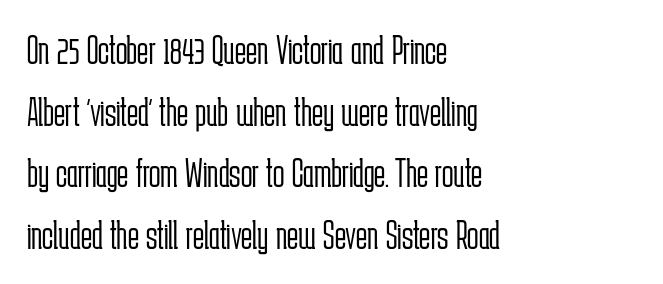
Quick note: underline off. The face used here is proportionally spaced, like ordinary book or web type. The horizontal fit of the characters is conventional and even. Whoever set this chose a conventional vertical rhythm. Stems and bowls with no extra thickness — not bold.
